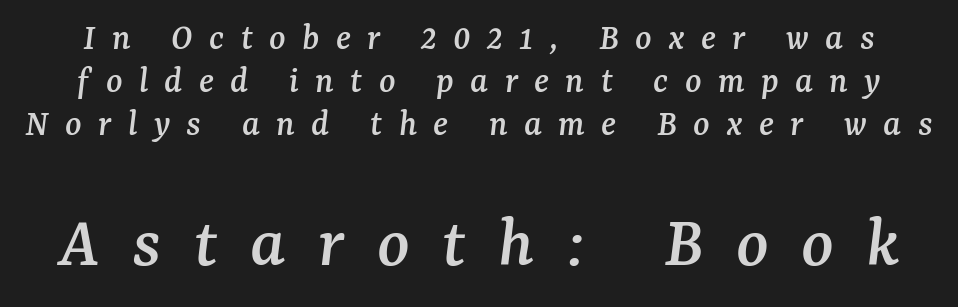
Reading top to bottom, the characters get bigger at the block break. This sample uses an oblique cut, with every glyph tilted off the vertical. Think of a printed novel: that variable character pitch is what you see here. Caption: expanded tracking, letters set apart. Stroke terminals: seriffed.
